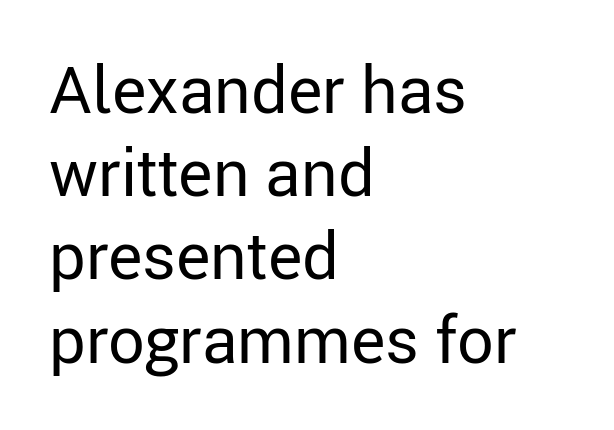
{"serif": "no", "italic": "no", "bold": "no", "weight": "regular", "width": "normal", "stroke_contrast": "low", "x_height": "medium", "monospaced": "no", "underline": "no", "align": "left", "line_spacing": "normal", "line_spacing_ratio": 1.28, "letter_spacing": "normal", "letter_spacing_em": 0.0, "glyph_px": 65}
